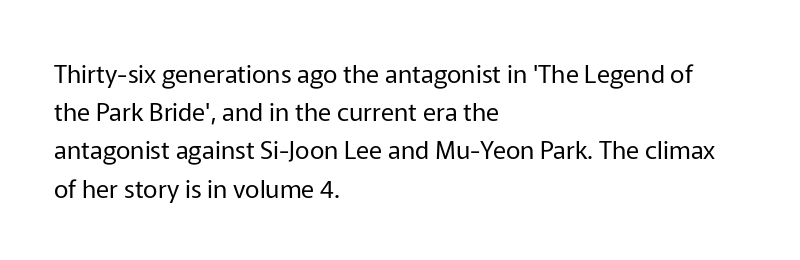
Q: Is the text bold? A: No.
Q: Is the text italic (slanted)? A: No, it is upright.
Q: Is the text underlined? A: No.
Q: How is the paragraph aligned? A: Left-aligned.
Q: Is the spacing between letters normal or unusually wide? A: Normal.
Q: Is the spacing between lines tight, normal or loose? A: Normal.
